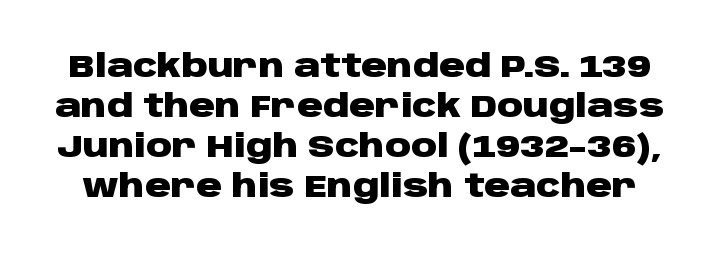
Classification — sans serif. The typesetting leans heavy: a genuine bold. Honestly, there is no underline to notice here at all. You could not count columns in this text — the font is proportionally spaced.
